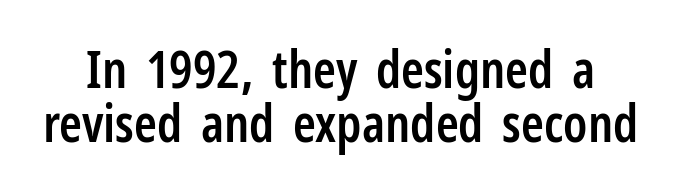
Q: Is the text bold? A: Semi-bold.
Q: Is the text italic (slanted)? A: No, it is upright.
Q: Is the typeface a serif or a sans-serif typeface? A: Sans-serif.
Q: Is the text underlined? A: No.
Q: Is the spacing between letters normal or unusually wide? A: Normal.
Q: Is the spacing between lines tight, normal or loose? A: Tight.
Q: Width (condensed, normal, or wide)? A: Condensed.
Q: Stroke contrast? A: Low.
Q: x-height? A: Medium.
Q: Monospaced? A: No.
